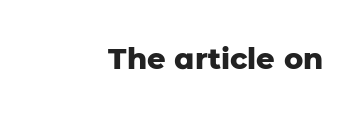
The letters stand upright; this is a roman face. The foot of each line stays bare and open. Tracking here is standard; glyphs follow each other at the usual distance. You can tell from the bare stems that sans-serif type was used. The characters look thick and weighty, a clear bold. Proportional: the letters do not fall into vertical columns.
